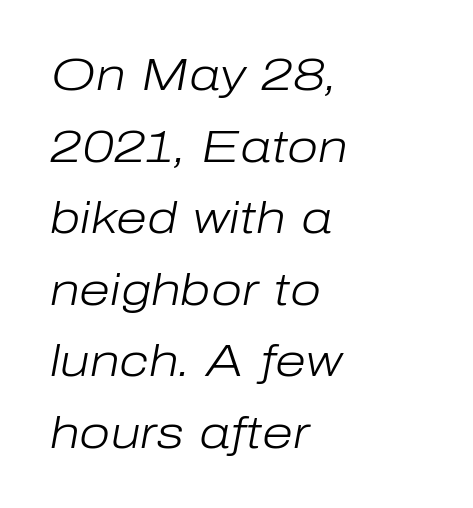
The image shows 45 px light type, italic (leaning right); set left-aligned, normal line spacing (1.59x), normal letter spacing, not underlined; low stroke contrast and a medium x-height.
